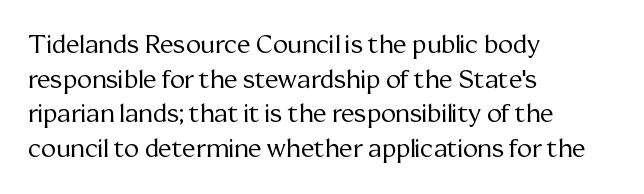
{"italic": "no", "bold": "no", "underline": "no", "align": "left", "line_spacing": "normal", "line_spacing_ratio": 1.39, "letter_spacing": "normal", "letter_spacing_em": 0.0, "glyph_px": 25}
